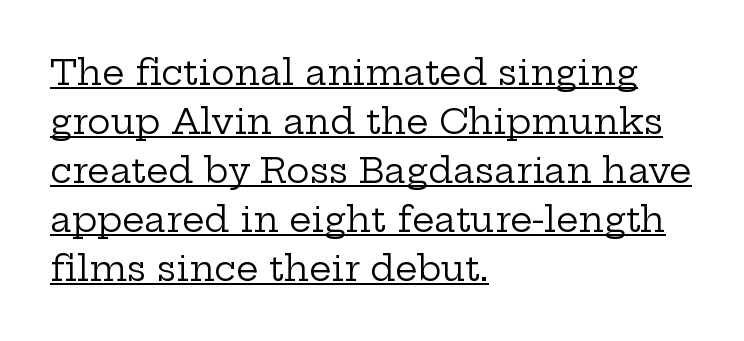
Heft: none added — not bold. The horizontal fit of the characters is conventional and even. Like a heading marked for emphasis, these lines bear an underscore. Type style note: has serifs.
